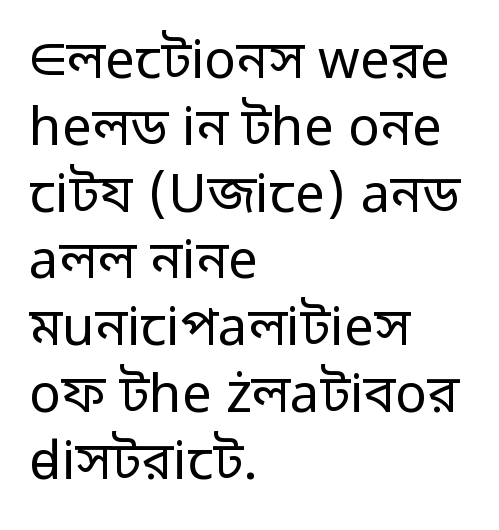
{"serif": "no", "italic": "no", "bold": "no", "weight": "regular", "width": "normal", "stroke_contrast": "low", "x_height": "medium", "monospaced": "no", "underline": "no", "align": "left", "line_spacing": "normal", "line_spacing_ratio": 1.26, "letter_spacing": "normal", "letter_spacing_em": 0.0, "glyph_px": 53}
